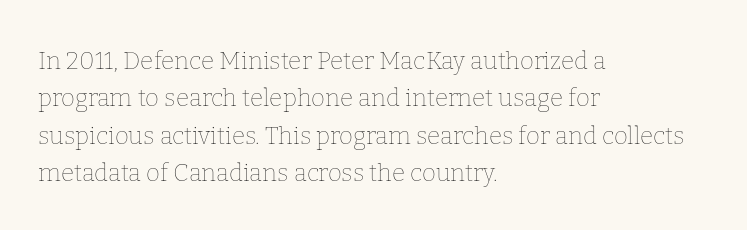
The image shows 24 px text type, upright; set left-aligned, normal line spacing (1.56x), normal letter spacing, not underlined.
